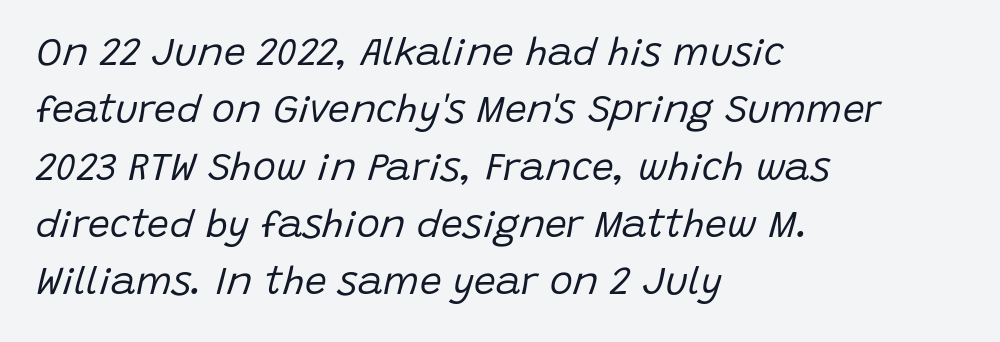
{"italic": "yes", "lean": "right", "slant_degrees": 15, "bold": "no", "weight": "regular", "width": "normal", "stroke_contrast": "low", "x_height": "large", "monospaced": "no", "underline": "no", "align": "left", "line_spacing": "normal", "line_spacing_ratio": 1.47, "letter_spacing": "normal", "letter_spacing_em": 0.0, "glyph_px": 39}
